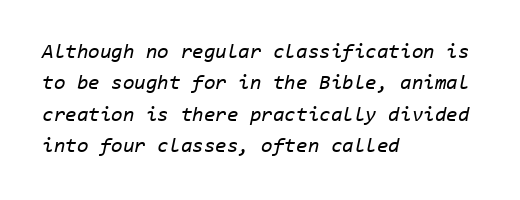
Nothing unusual about the tracking: characters are spaced as the font intends. Line beginnings align vertically; line endings do not. Each stroke keeps to a modest, everyday thickness or less. The text carries the slant typical of an italic or oblique font.
